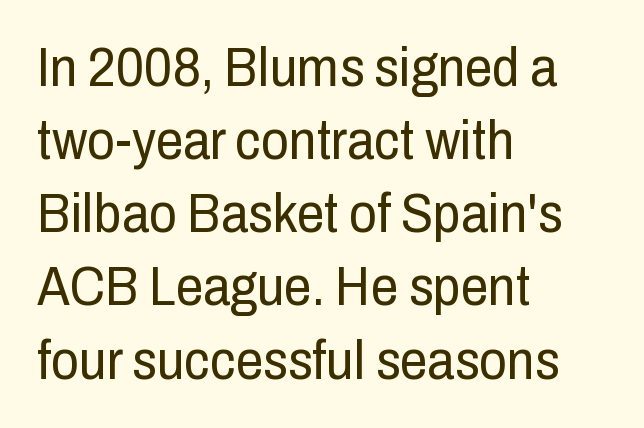
The image shows 55 px regular-weight, condensed sans-serif type, upright; set left-aligned, normal line spacing (1.33x), normal letter spacing, not underlined; low stroke contrast and a medium x-height.
